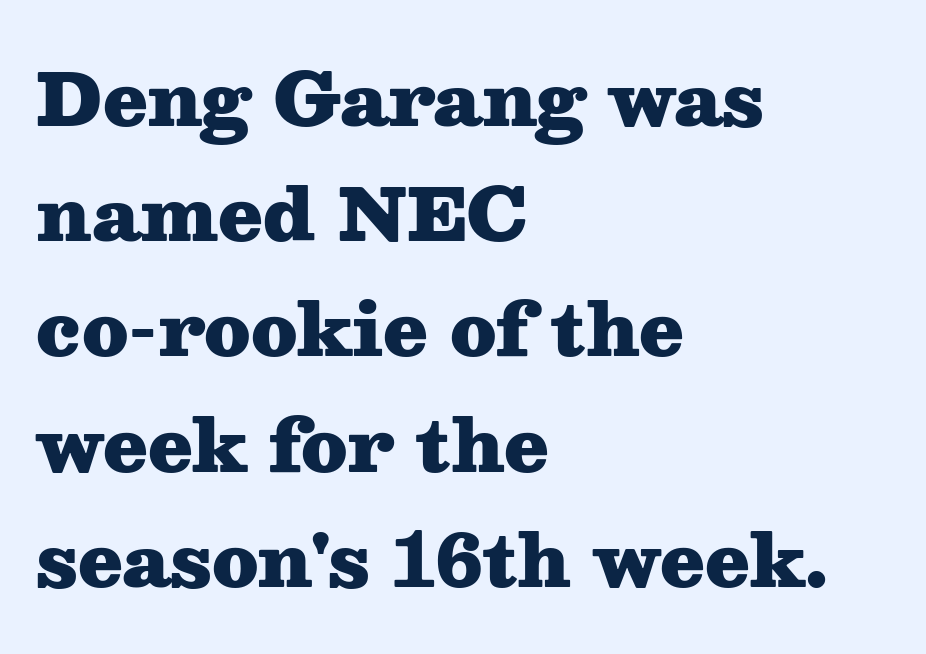
Heavy, bold letterforms. Font category for this specimen: serif. Students, note that the glyphs here touch the page at normal intervals. What's the leading like? Ordinary, nothing unusual.
